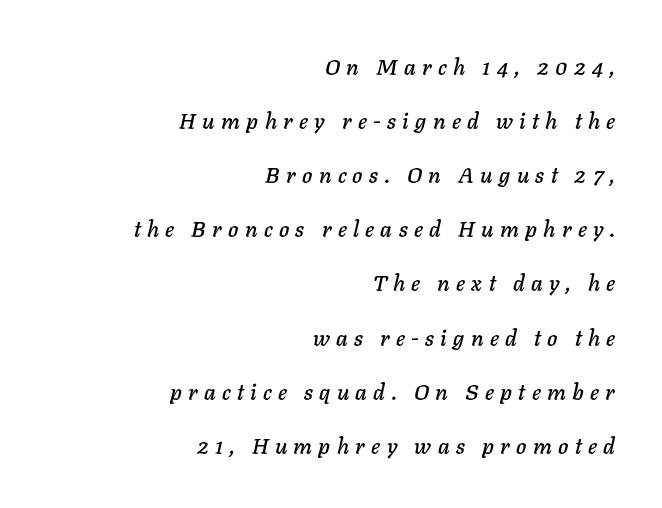
Q: Is the text italic (slanted)? A: Yes, it leans right by about 11 degrees.
Q: Is the text underlined? A: No.
Q: How is the paragraph aligned? A: Right-aligned.
Q: Is the spacing between letters normal or unusually wide? A: Unusually wide.
Q: Is the spacing between lines tight, normal or loose? A: Loose.
